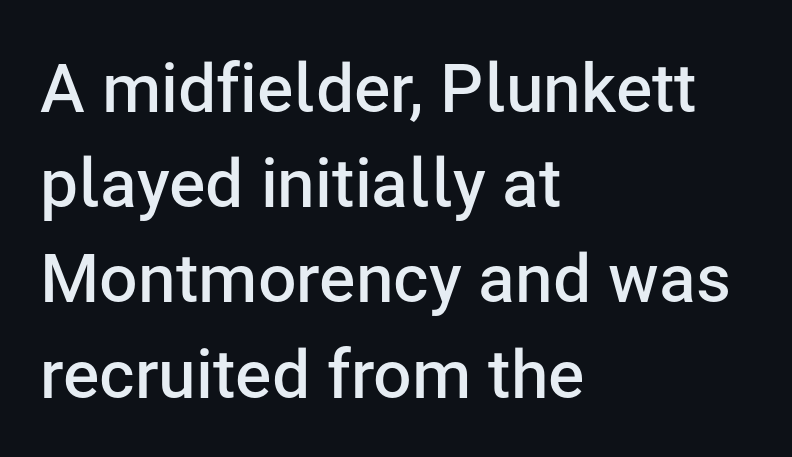
Q: Is the text bold? A: Semi-bold.
Q: Is the text italic (slanted)? A: No, it is upright.
Q: Is the typeface a serif or a sans-serif typeface? A: Sans-serif.
Q: Is the text underlined? A: No.
Q: How is the paragraph aligned? A: Left-aligned.
Q: Is the spacing between letters normal or unusually wide? A: Normal.
Q: Is the spacing between lines tight, normal or loose? A: Normal.
Q: Width (condensed, normal, or wide)? A: Normal.
Q: Stroke contrast? A: Low.
Q: x-height? A: Medium.
Q: Monospaced? A: No.
